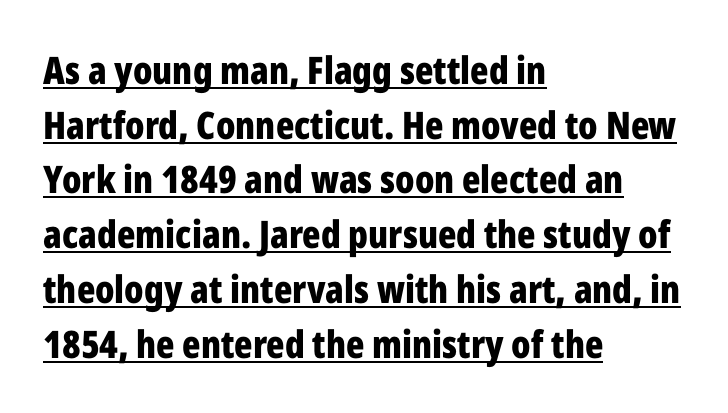
Glyph-to-glyph distance matches everyday printed text. Typeset ragged right — the left edge is the straight one. If you drew a line through each stem, it would be perfectly vertical. Is there an underline? Yes — a line sits under the letters.
